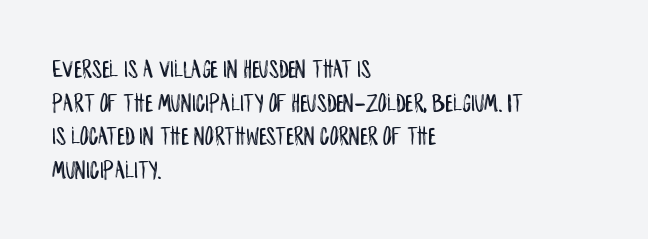
Q: Is the text italic (slanted)? A: No, it is upright.
Q: Is the text underlined? A: No.
Q: How is the paragraph aligned? A: Left-aligned.
Q: Is the spacing between letters normal or unusually wide? A: Normal.
Q: Is the spacing between lines tight, normal or loose? A: Normal.
